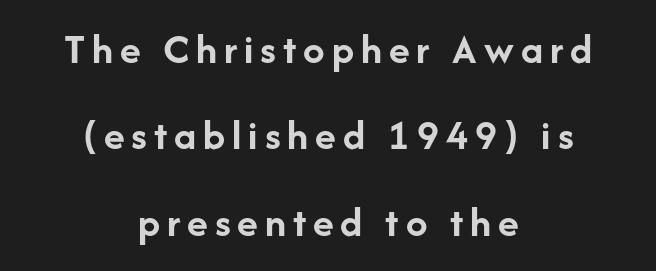
Casual observation: everything's sitting right in the middle. Type style note: lacks serifs. This block would shrink considerably if given ordinary leading; it's expanded now. The rendering uses natural spacing where letterforms have individual widths. Every character sits straight up, as roman type does.
